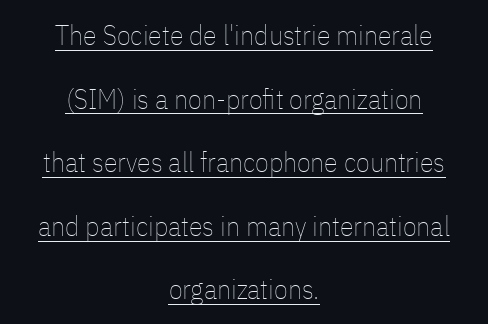
{"italic": "no", "bold": "no", "weight": "thin", "width": "condensed", "stroke_contrast": "low", "x_height": "medium", "monospaced": "no", "underline": "yes", "align": "center", "line_spacing": "loose", "line_spacing_ratio": 2.27, "letter_spacing": "normal", "letter_spacing_em": 0.0, "glyph_px": 28}
